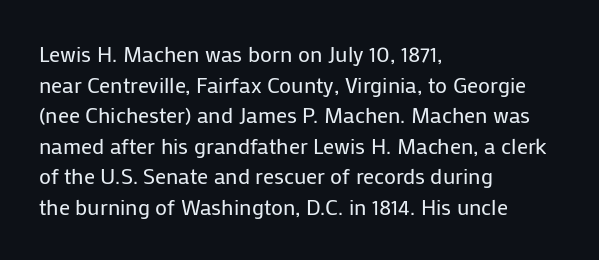
Here the glyphs are tracked normally, forming tight word shapes. This sample keeps an unexceptional amount of space between lines. Every character sits straight up, as roman type does. Each stroke keeps to a modest, everyday thickness or less. This rendering uses left alignment, leaving the right contour irregular. Descenders are the only things crossing below the line.
